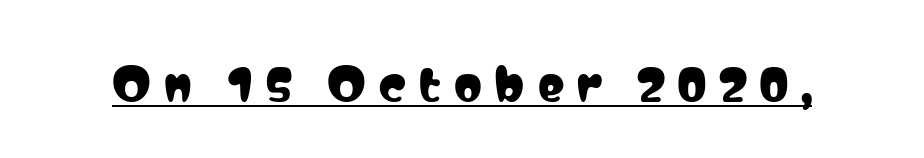
Do the characters align in a grid? No, the font is proportional. The horizontal fit of the characters is loose and conspicuously gappy. Are there feet on the stems? There aren't — it's a sans. This sample uses an upright cut, with every glyph sitting square on the baseline. A baseline rule has been typeset under these characters.
